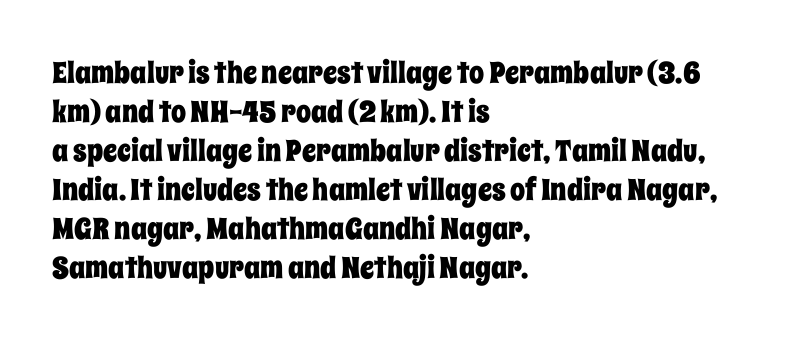
{"italic": "no", "width": "condensed", "stroke_contrast": "low", "x_height": "large", "monospaced": "no", "underline": "no", "align": "left", "line_spacing": "normal", "line_spacing_ratio": 1.3, "letter_spacing": "normal", "letter_spacing_em": 0.0, "glyph_px": 30}
